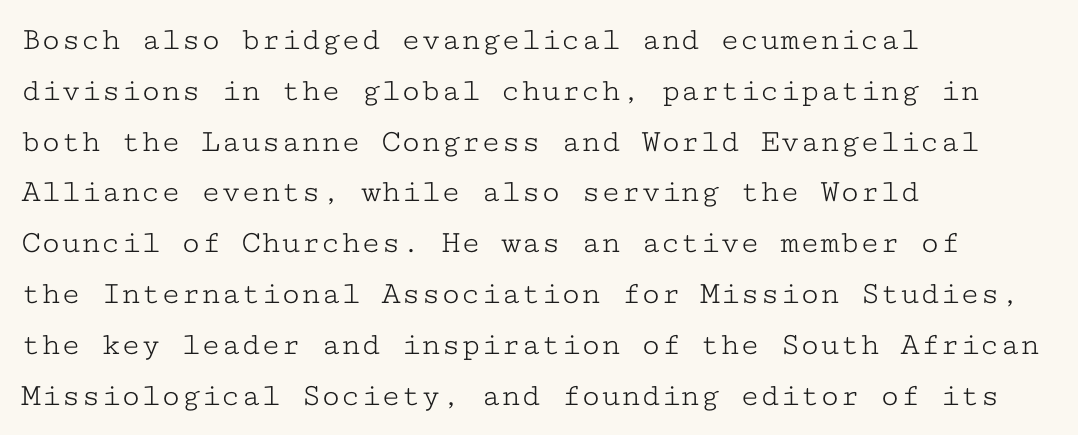
Q: Is the text bold? A: No.
Q: Is the text italic (slanted)? A: No, it is upright.
Q: Is the typeface a serif or a sans-serif typeface? A: Serif.
Q: Is the text underlined? A: No.
Q: How is the paragraph aligned? A: Left-aligned.
Q: Is the spacing between letters normal or unusually wide? A: Normal.
Q: Is the spacing between lines tight, normal or loose? A: Normal.
Q: Width (condensed, normal, or wide)? A: Wide.
Q: Stroke contrast? A: Low.
Q: x-height? A: Medium.
Q: Monospaced? A: Yes.
